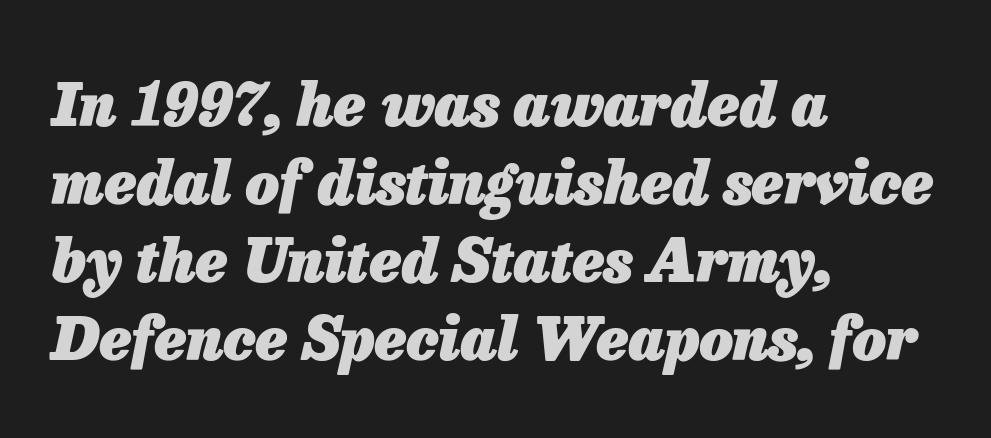
Does extra space separate the letters? No, they use regular spacing. Do the characters align in a grid? No, the font is proportional. Whoever set this chose a conventional vertical rhythm. A classic flush-left, rag-right setting is used for this passage. The lettering tilts uniformly, giving the passage an italic look. How heavy is the stroke? Heavy — this is a bold.
